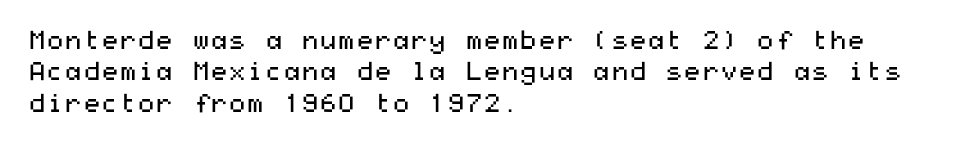
{"italic": "no", "bold": "no", "underline": "no", "align": "left", "line_spacing_ratio": 1.21, "letter_spacing": "normal", "letter_spacing_em": 0.0, "glyph_px": 26}
